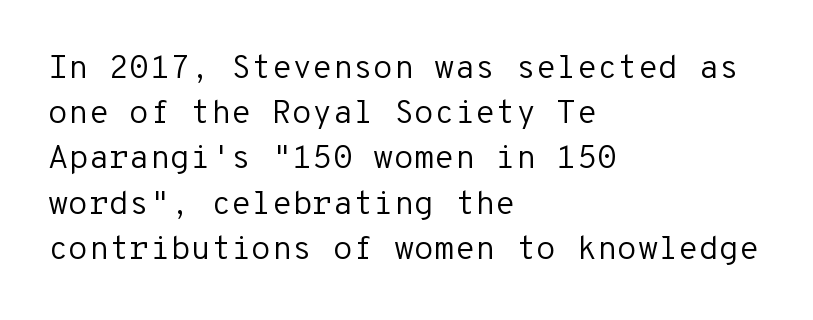
{"serif": "no", "italic": "no", "bold": "no", "weight": "regular", "width": "normal", "stroke_contrast": "low", "x_height": "medium", "monospaced": "yes", "underline": "no", "align": "left", "line_spacing": "normal", "line_spacing_ratio": 1.37, "letter_spacing": "normal", "letter_spacing_em": 0.0, "glyph_px": 33}
